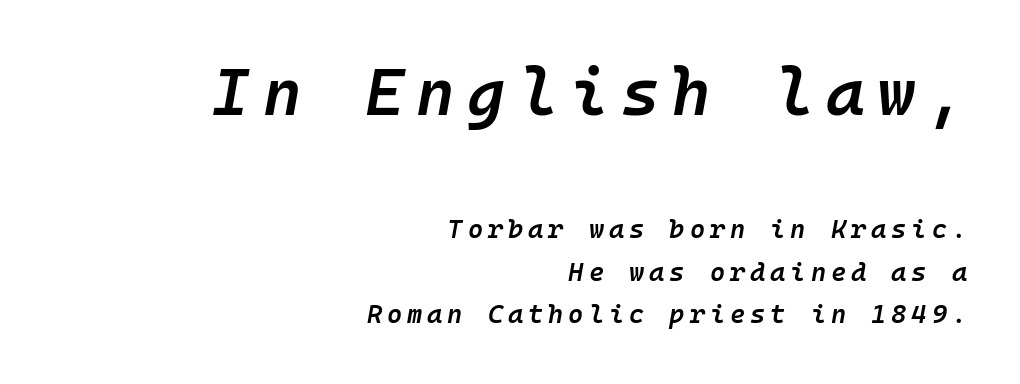
Q: Is the text bold? A: Semi-bold.
Q: Is the text italic (slanted)? A: Yes, it leans right by about 10 degrees.
Q: Is the text underlined? A: No.
Q: How is the paragraph aligned? A: Right-aligned.
Q: Is the spacing between lines tight, normal or loose? A: Normal.
Q: Which block of text is set in a larger size, the first (top) or the second (bottom)? A: The first (top) one.
Q: Width (condensed, normal, or wide)? A: Normal.
Q: Stroke contrast? A: Low.
Q: x-height? A: Medium.
Q: Monospaced? A: Yes.
